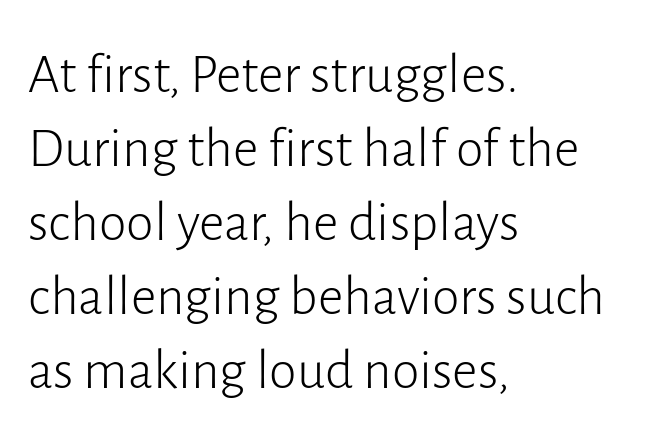
The image shows 56 px light sans-serif type, upright; set left-aligned, normal line spacing (1.32x), normal letter spacing, not underlined; low stroke contrast and a medium x-height.
